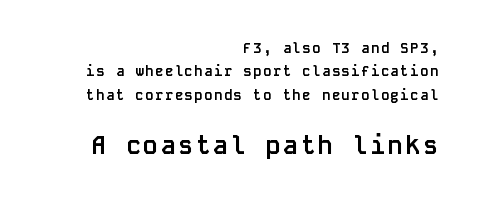
Q: Is the text bold? A: Yes.
Q: Is the text italic (slanted)? A: No, it is upright.
Q: Is the text underlined? A: No.
Q: How is the paragraph aligned? A: Right-aligned.
Q: Is the spacing between lines tight, normal or loose? A: Normal.
Q: Which block of text is set in a larger size, the first (top) or the second (bottom)? A: The second (bottom) one.
